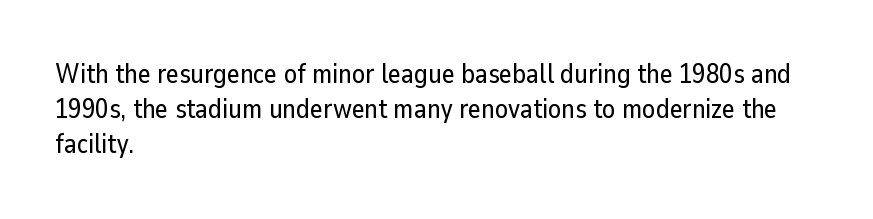
Q: Is the text italic (slanted)? A: No, it is upright.
Q: Is the text underlined? A: No.
Q: How is the paragraph aligned? A: Left-aligned.
Q: Is the spacing between letters normal or unusually wide? A: Normal.
Q: Is the spacing between lines tight, normal or loose? A: Normal.
